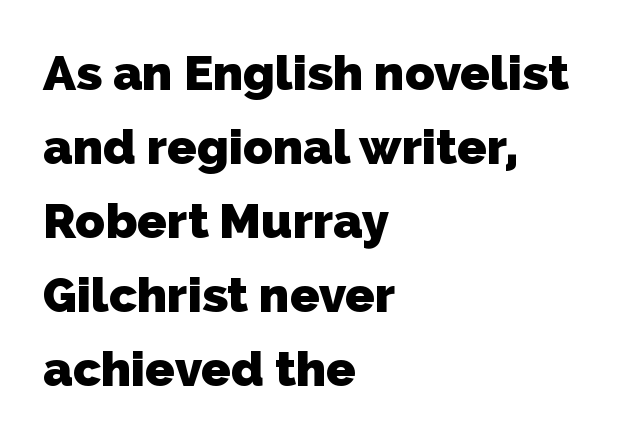
The image shows 49 px heavy sans-serif type; set left-aligned, normal line spacing (1.51x), normal letter spacing, not underlined; low stroke contrast and a medium x-height.
